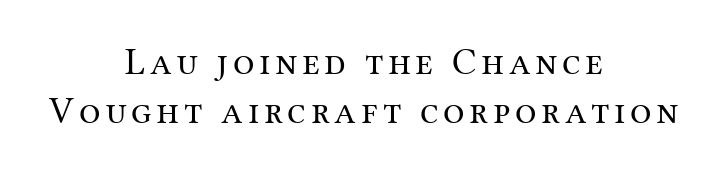
Q: Is the text bold? A: No.
Q: Is the text italic (slanted)? A: No, it is upright.
Q: Is the typeface a serif or a sans-serif typeface? A: Serif.
Q: Is the text underlined? A: No.
Q: How is the paragraph aligned? A: Centered.
Q: Is the spacing between lines tight, normal or loose? A: Normal.
Q: Width (condensed, normal, or wide)? A: Normal.
Q: Stroke contrast? A: Medium.
Q: x-height? A: Medium.
Q: Monospaced? A: No.
